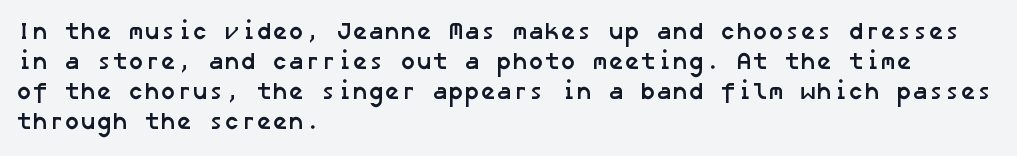
{"bold": "yes", "underline": "no", "align": "left", "line_spacing": "normal", "line_spacing_ratio": 1.25, "letter_spacing": "normal", "letter_spacing_em": 0.0, "glyph_px": 24}
